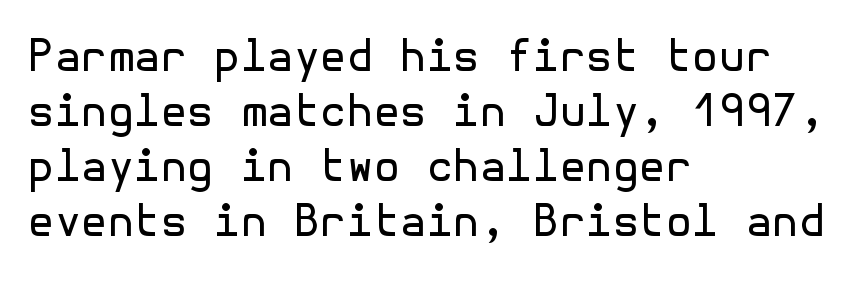
Vertical spacing — default. Font category for this specimen: sans-serif. The letters stand straight up with perfectly vertical stems. This reads as an unemphasized weight, regular at the heaviest.
